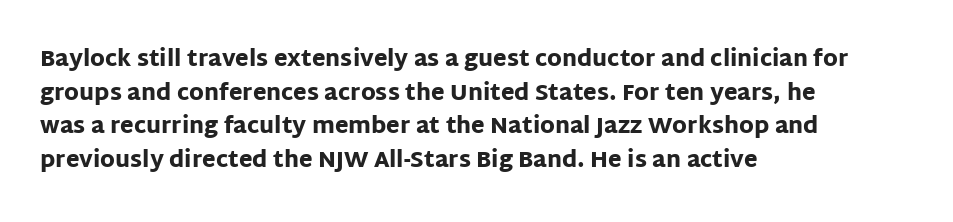
{"italic": "no", "bold": "yes", "underline": "no", "align": "left", "line_spacing": "normal", "line_spacing_ratio": 1.53, "letter_spacing": "normal", "letter_spacing_em": 0.0, "glyph_px": 22}
